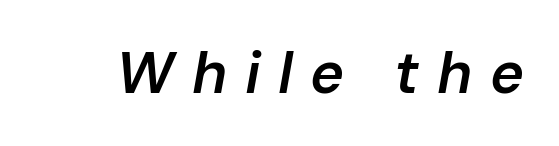
The image shows 58 px semibold type, italic (leaning right); set unusually wide letter spacing (+0.3 em), not underlined; low stroke contrast and a medium x-height.
